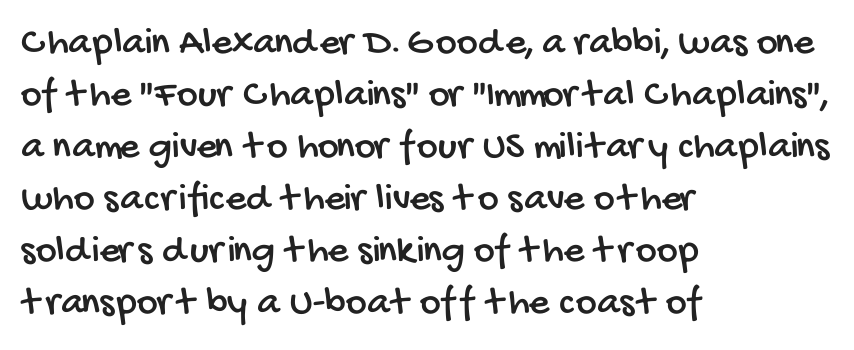
The image shows 40 px condensed sans-serif type; set left-aligned, normal line spacing (1.3x), normal letter spacing, not underlined; low stroke contrast and a large x-height.
